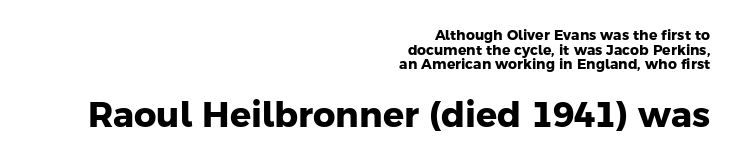
Q: Is the text bold? A: Yes.
Q: Is the typeface a serif or a sans-serif typeface? A: Sans-serif.
Q: Is the text underlined? A: No.
Q: How is the paragraph aligned? A: Right-aligned.
Q: Is the spacing between letters normal or unusually wide? A: Normal.
Q: Is the spacing between lines tight, normal or loose? A: Tight.
Q: Which block of text is set in a larger size, the first (top) or the second (bottom)? A: The second (bottom) one.
Q: Width (condensed, normal, or wide)? A: Normal.
Q: Stroke contrast? A: Low.
Q: x-height? A: Medium.
Q: Monospaced? A: No.
